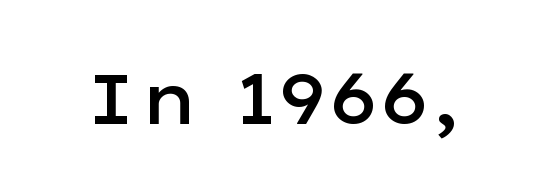
The gaps between neighbouring characters are ordinary and unremarkable. Bare-footed words on every line. The letters carry no serifs — their stems end cleanly without finishing strokes. Does the weight exceed regular? Yes, but only to semibold. Spacing verdict: proportional, widths tailored to each character.
